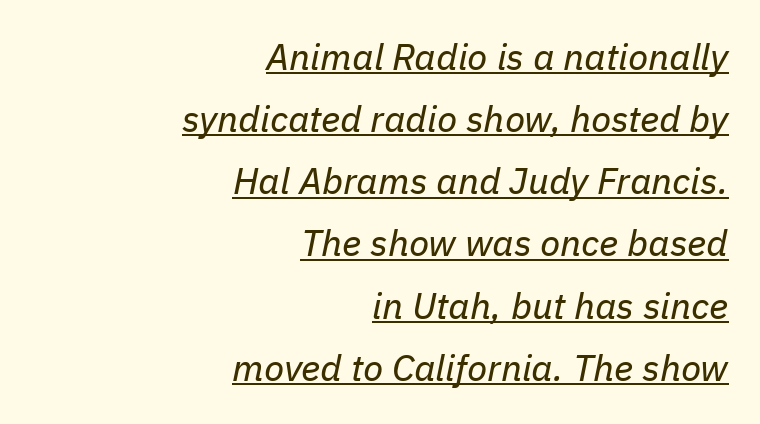
{"italic": "yes", "lean": "right", "slant_degrees": 11, "bold": "no", "weight": "regular", "width": "normal", "stroke_contrast": "low", "x_height": "medium", "monospaced": "no", "underline": "yes", "align": "right", "line_spacing": "normal", "line_spacing_ratio": 1.68, "letter_spacing": "normal", "letter_spacing_em": 0.0, "glyph_px": 37}
